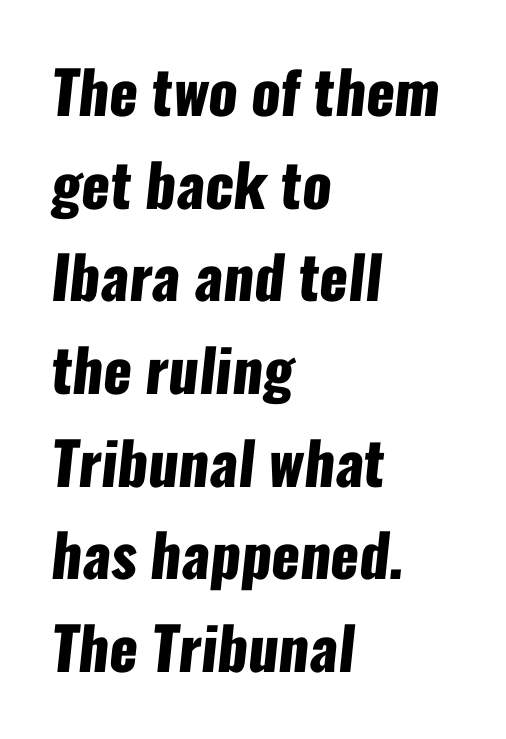
Q: Is the text bold? A: Yes.
Q: Is the typeface a serif or a sans-serif typeface? A: Sans-serif.
Q: Is the text underlined? A: No.
Q: How is the paragraph aligned? A: Left-aligned.
Q: Is the spacing between letters normal or unusually wide? A: Normal.
Q: Is the spacing between lines tight, normal or loose? A: Normal.
Q: Width (condensed, normal, or wide)? A: Condensed.
Q: Stroke contrast? A: Low.
Q: x-height? A: Medium.
Q: Monospaced? A: No.
